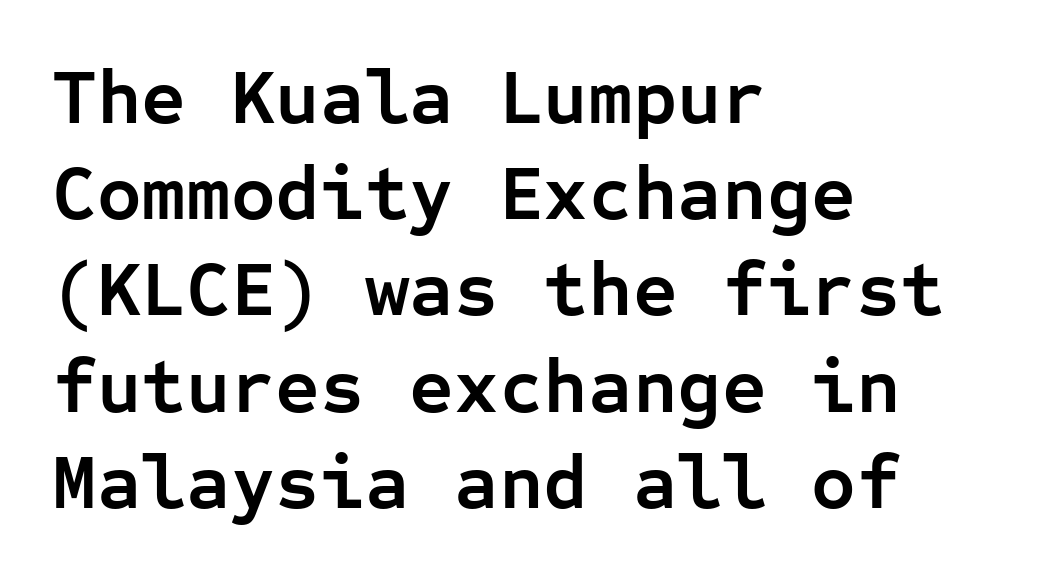
The image shows 77 px semibold sans-serif type, upright, monospaced; set left-aligned, normal line spacing (1.25x), normal letter spacing, not underlined; low stroke contrast and a medium x-height.
